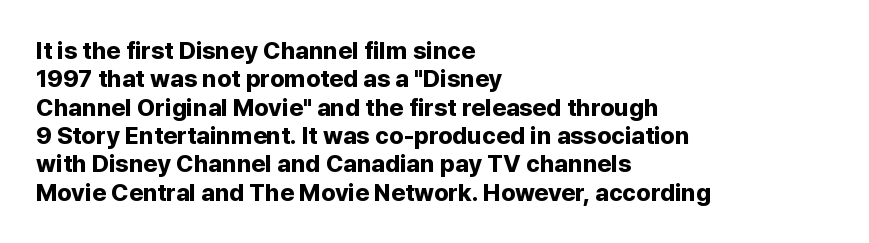
Q: Is the text bold? A: Yes.
Q: Is the text italic (slanted)? A: No, it is upright.
Q: Is the text underlined? A: No.
Q: How is the paragraph aligned? A: Left-aligned.
Q: Is the spacing between letters normal or unusually wide? A: Normal.
